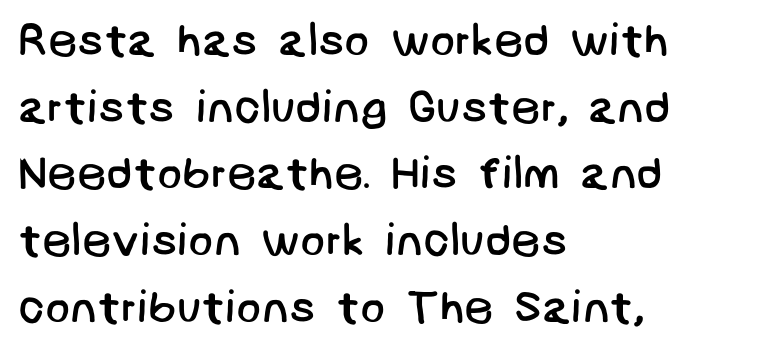
{"serif": "no", "bold": "no", "weight": "regular", "width": "normal", "stroke_contrast": "low", "x_height": "large", "underline": "no", "align": "left", "line_spacing": "normal", "line_spacing_ratio": 1.45, "letter_spacing": "normal", "letter_spacing_em": 0.0, "glyph_px": 46}
